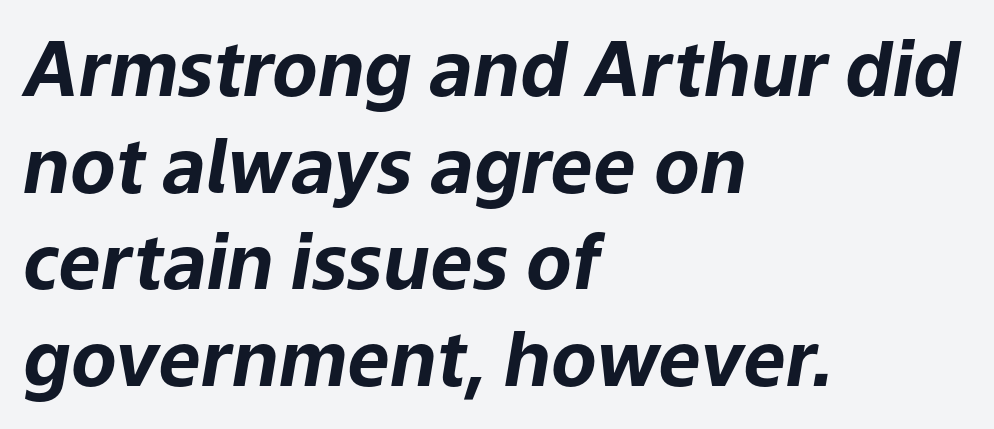
Q: Is the text bold? A: Yes.
Q: Is the text italic (slanted)? A: Yes, it leans right by about 9 degrees.
Q: Is the text underlined? A: No.
Q: How is the paragraph aligned? A: Left-aligned.
Q: Is the spacing between letters normal or unusually wide? A: Normal.
Q: Is the spacing between lines tight, normal or loose? A: Normal.
Q: Width (condensed, normal, or wide)? A: Normal.
Q: Stroke contrast? A: Low.
Q: x-height? A: Medium.
Q: Monospaced? A: No.
